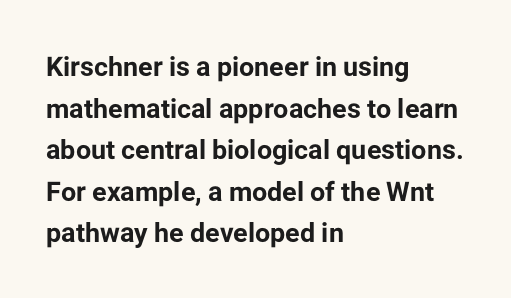
This sample keeps an unexceptional amount of space between lines. Which margin do the lines hug? The left one — the right edge is uneven. The specimen omits any rule beneath the text block's lines. Students, note that the glyphs here touch the page at normal intervals. This is heavy type, rendered in bold.
